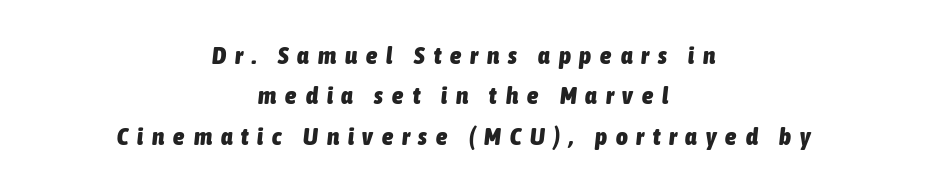
Q: Is the text bold? A: Yes.
Q: Is the text italic (slanted)? A: Yes, it leans right by about 6 degrees.
Q: Is the text underlined? A: No.
Q: How is the paragraph aligned? A: Centered.
Q: Is the spacing between letters normal or unusually wide? A: Unusually wide.
Q: Is the spacing between lines tight, normal or loose? A: Normal.
